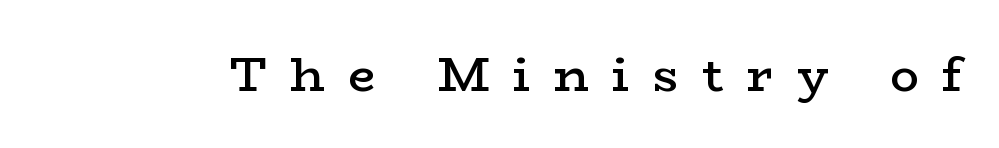
Q: Is the text bold? A: Semi-bold.
Q: Is the text italic (slanted)? A: No, it is upright.
Q: Is the typeface a serif or a sans-serif typeface? A: Serif.
Q: Is the text underlined? A: No.
Q: Is the spacing between letters normal or unusually wide? A: Unusually wide.
Q: Width (condensed, normal, or wide)? A: Wide.
Q: Stroke contrast? A: Low.
Q: x-height? A: Medium.
Q: Monospaced? A: No.
